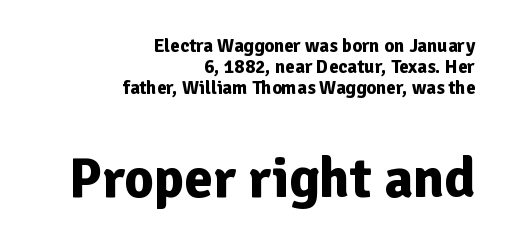
{"serif": "no", "italic": "no", "bold": "yes", "weight": "bold", "width": "normal", "stroke_contrast": "low", "x_height": "medium", "monospaced": "no", "underline": "no", "align": "right", "line_spacing": "tight", "line_spacing_ratio": 1.11, "letter_spacing": "normal", "letter_spacing_em": 0.0, "larger_block": "second", "size_ratio": 3.0, "glyph_px": 57}
